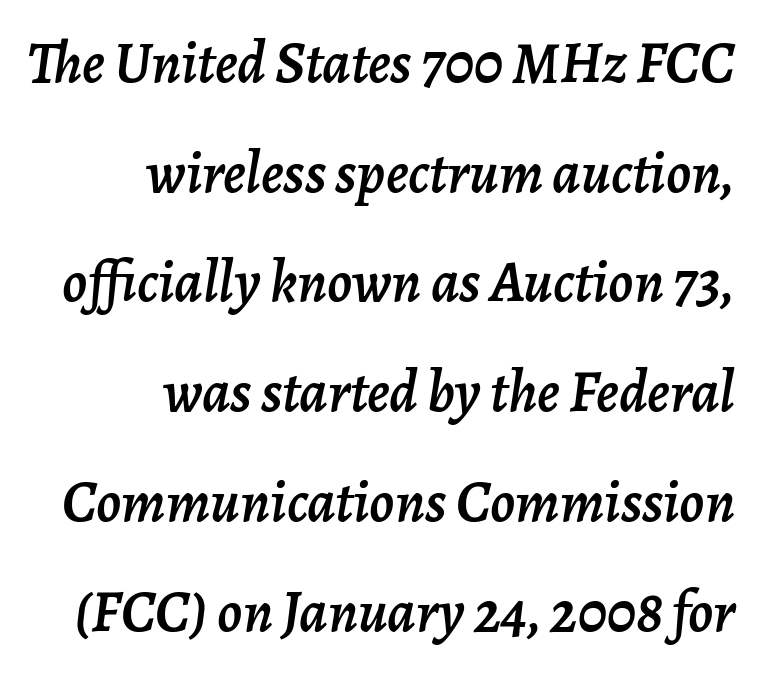
Q: Is the text italic (slanted)? A: Yes, it leans right by about 7 degrees.
Q: Is the text underlined? A: No.
Q: How is the paragraph aligned? A: Right-aligned.
Q: Is the spacing between letters normal or unusually wide? A: Normal.
Q: Width (condensed, normal, or wide)? A: Normal.
Q: Stroke contrast? A: Low.
Q: x-height? A: Medium.
Q: Monospaced? A: No.
